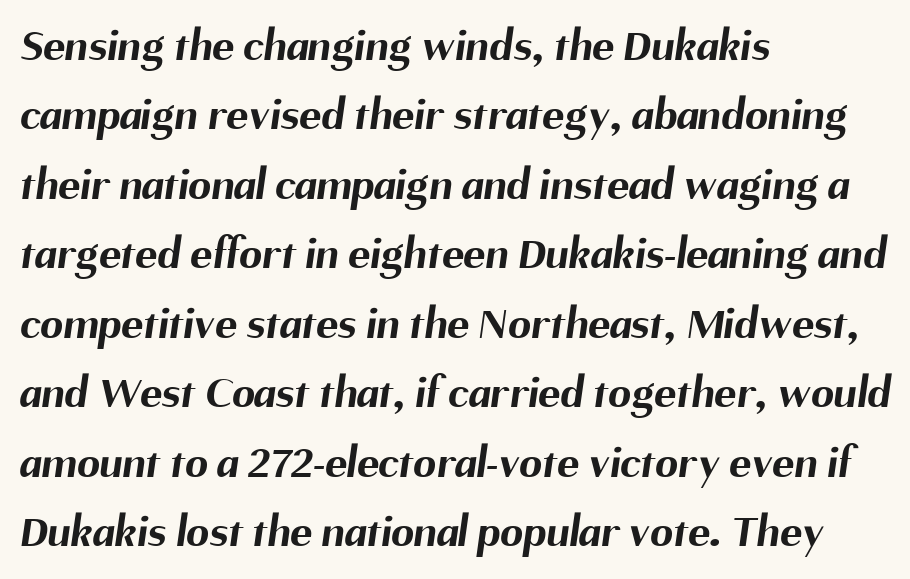
You could call the tracking neutral — neither tight nor loose. Is there much room between lines? A standard amount, neither cramped nor airy. Words float on clear page, feet unadorned. Nope, no serifs anywhere on these letters. Each glyph is drawn with heavy, bold strokes. These lines are set flush left with a ragged right edge.
